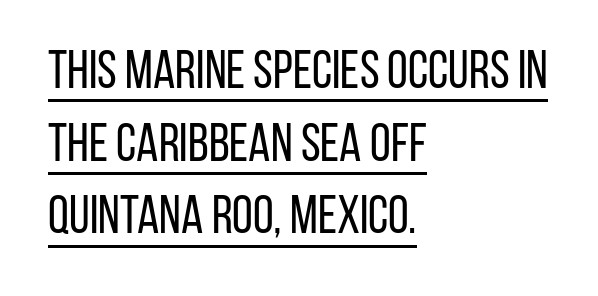
The image shows 53 px regular-weight, condensed sans-serif type, upright; set left-aligned, normal line spacing (1.37x), normal letter spacing, underlined; low stroke contrast and a large x-height.
